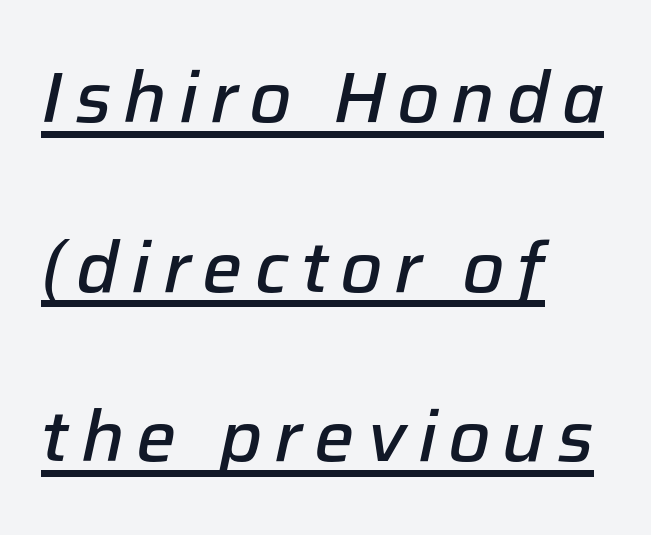
The image shows 71 px semibold type, italic (leaning right); set left-aligned, loose line spacing (2.39x), underlined; low stroke contrast and a medium x-height.
